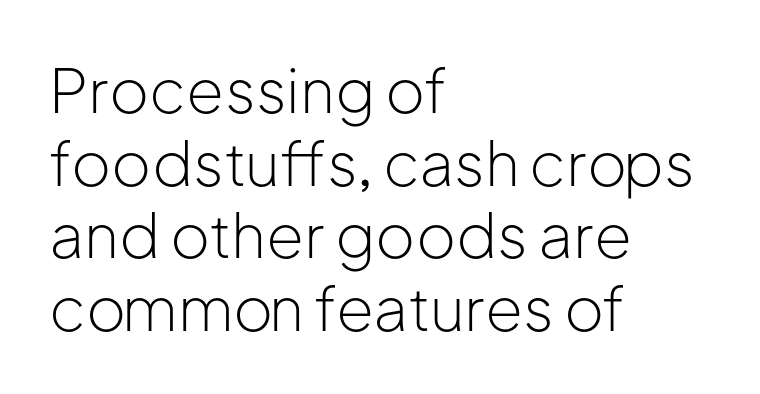
Q: Is the text bold? A: No.
Q: Is the text italic (slanted)? A: No, it is upright.
Q: Is the typeface a serif or a sans-serif typeface? A: Sans-serif.
Q: Is the text underlined? A: No.
Q: How is the paragraph aligned? A: Left-aligned.
Q: Is the spacing between letters normal or unusually wide? A: Normal.
Q: Width (condensed, normal, or wide)? A: Normal.
Q: Stroke contrast? A: Low.
Q: x-height? A: Medium.
Q: Monospaced? A: No.
